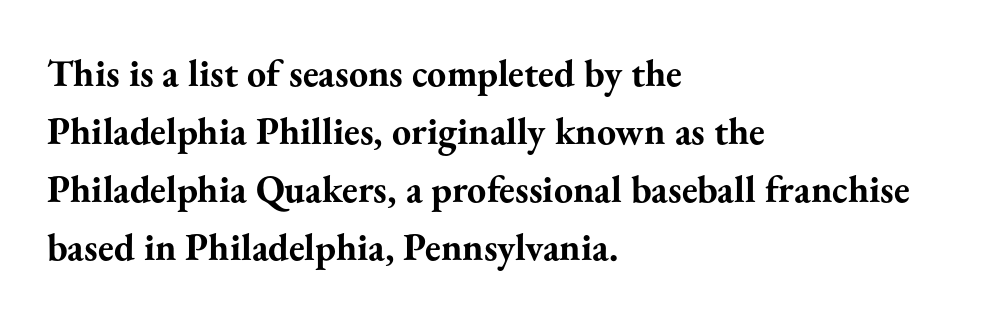
The image shows 38 px bold serif type, upright; set left-aligned, normal line spacing (1.53x), normal letter spacing, not underlined; medium stroke contrast and a small x-height.
